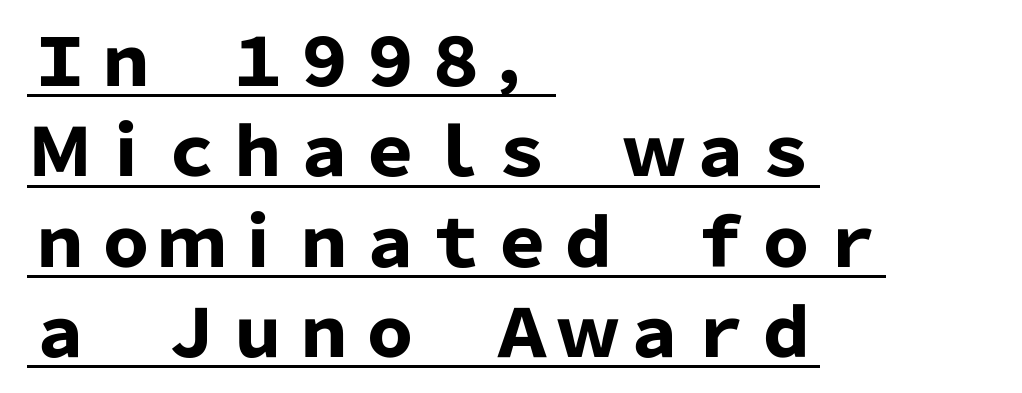
The image shows 66 px heavy sans-serif type, upright; set left-aligned, normal line spacing (1.37x), normal letter spacing, underlined; low stroke contrast and a medium x-height.
